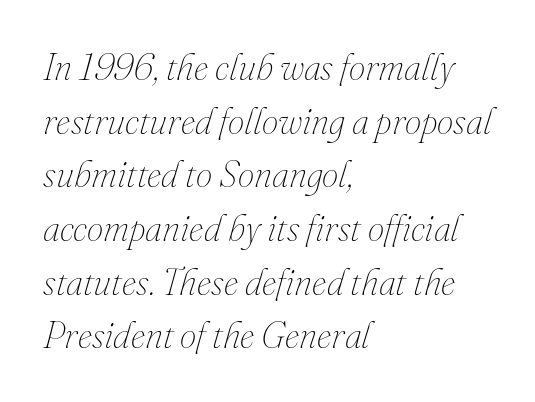
Is the block centered? No — it sits flush against the left margin. Any mark beneath the type? The region is blank. On a weight scale, this lands at 450 or below. These lines keep a tight, regular rhythm from letter to letter. The designer left line spacing at the default.
